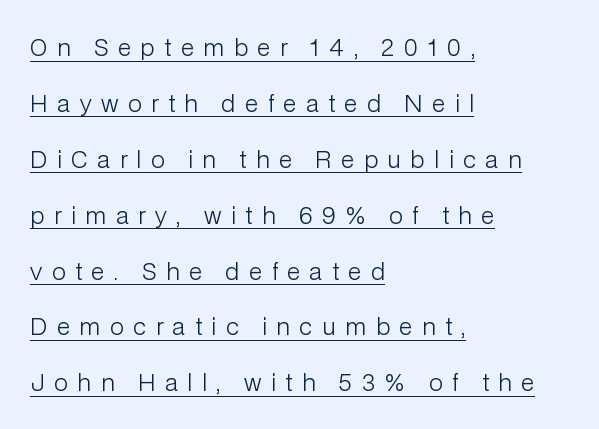
Q: Is the text bold? A: No.
Q: Is the text italic (slanted)? A: No, it is upright.
Q: Is the text underlined? A: Yes.
Q: How is the paragraph aligned? A: Left-aligned.
Q: Is the spacing between letters normal or unusually wide? A: Unusually wide.
Q: Is the spacing between lines tight, normal or loose? A: Loose.
